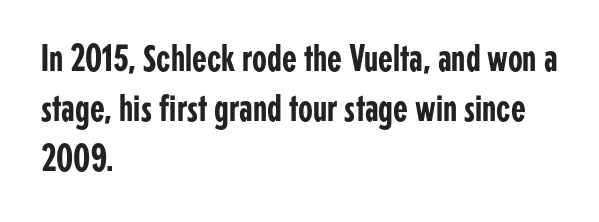
{"serif": "no", "italic": "no", "width": "condensed", "stroke_contrast": "low", "x_height": "medium", "monospaced": "no", "underline": "no", "align": "left", "line_spacing": "normal", "line_spacing_ratio": 1.32, "letter_spacing": "normal", "letter_spacing_em": 0.0, "glyph_px": 38}
